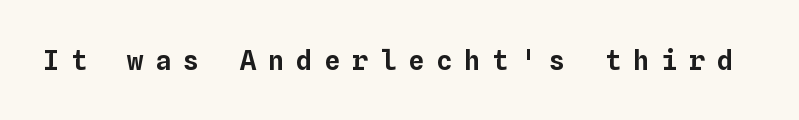
The image shows 27 px text type, upright; set unusually wide letter spacing (+0.44 em), not underlined.
